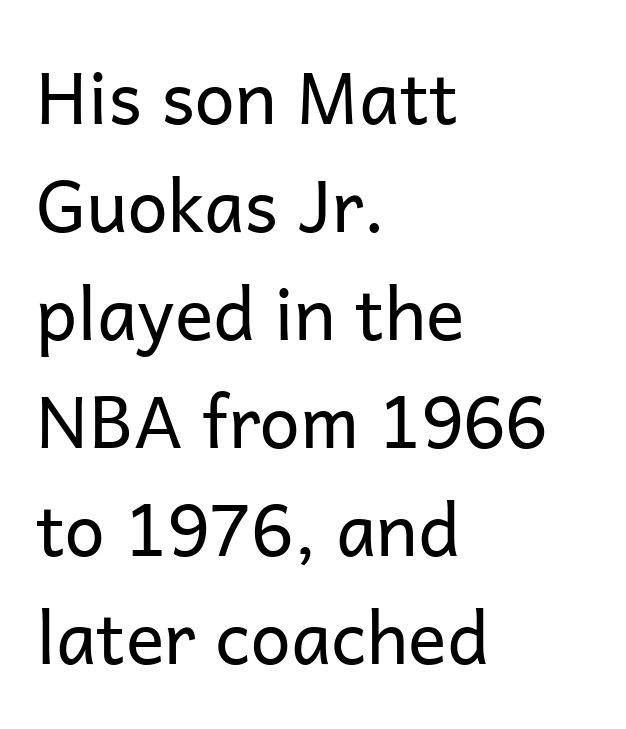
Regarding leading, the lines here are spaced in the standard way. The face looks like a standard text weight, possibly lighter. The designer went with a sans here, leaving each stem footless. Horizontally, the lines are justified to the leading edge only.
